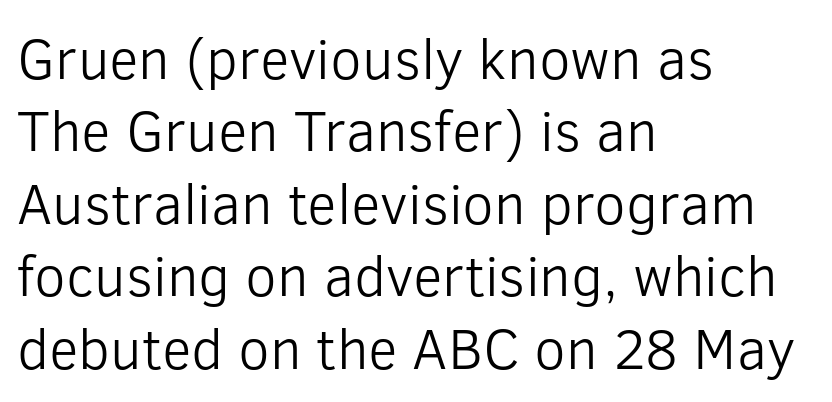
All the whitespace from short lines collects on the right. Nothing heavy about these letters — not bold at all. Looks like regular typesetting: each glyph gets only the width it needs. The foot of each line stays bare and open.
